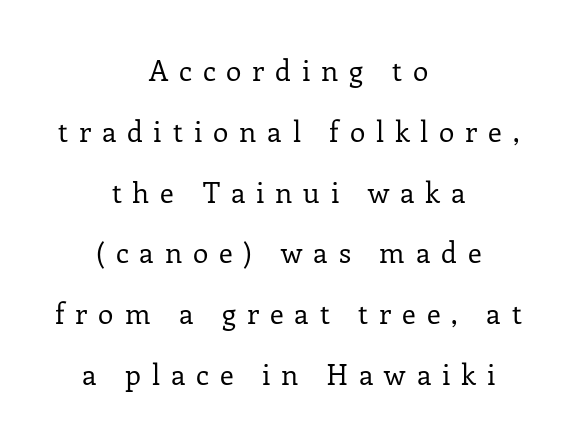
The image shows 28 px regular-weight serif type, upright; set centered, loose line spacing (2.17x), unusually wide letter spacing (+0.39 em), not underlined; low stroke contrast and a medium x-height.
